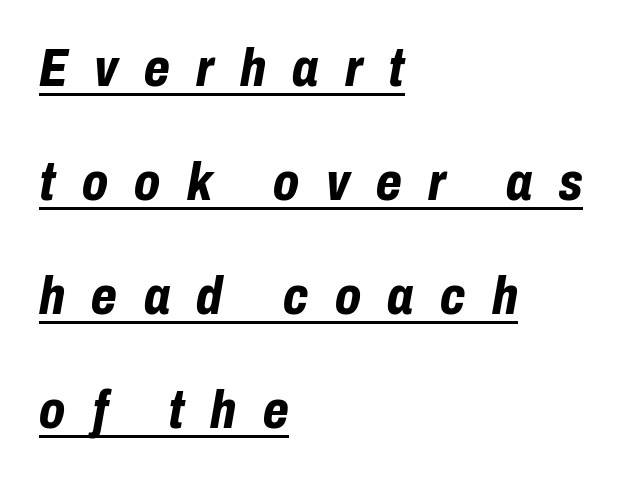
Is there an underline? Yes — a line sits under the letters. Someone cranked the tracking dial way up on this one. The passage shown leans; its letterforms are oblique. One-word summary of the alignment: left. The lines are spread far apart with generous leading. Look at the stroke-to-counter ratio: heavy, a bold.
